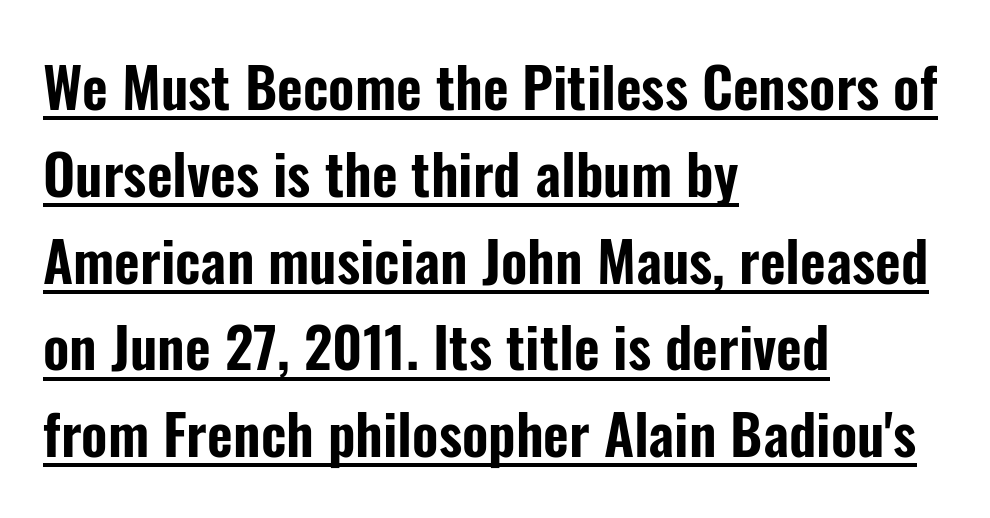
{"serif": "no", "italic": "no", "width": "condensed", "stroke_contrast": "low", "x_height": "medium", "monospaced": "no", "underline": "yes", "align": "left", "line_spacing": "normal", "line_spacing_ratio": 1.55, "letter_spacing": "normal", "letter_spacing_em": 0.0, "glyph_px": 56}
